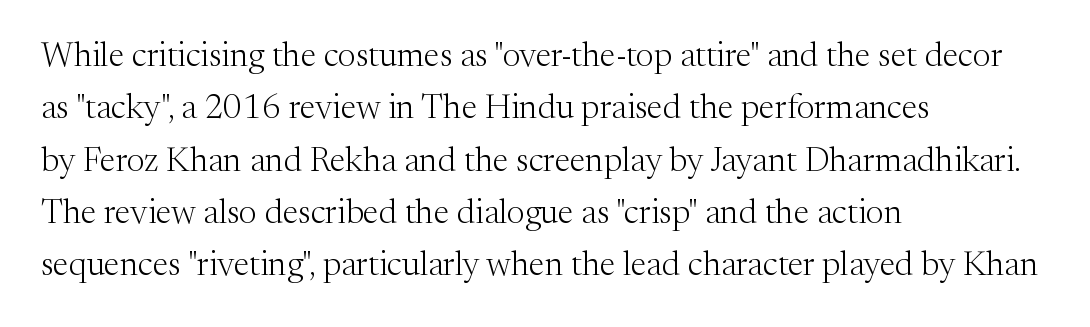
{"serif": "yes", "italic": "no", "bold": "no", "weight": "light", "width": "normal", "stroke_contrast": "medium", "x_height": "medium", "monospaced": "no", "underline": "no", "align": "left", "line_spacing": "normal", "line_spacing_ratio": 1.54, "letter_spacing": "normal", "letter_spacing_em": 0.0, "glyph_px": 34}
